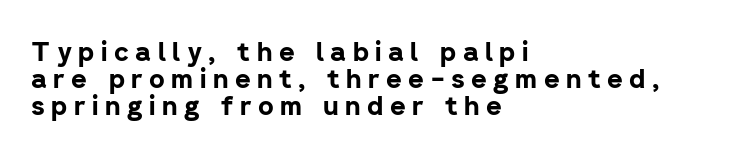
{"italic": "no", "bold": "yes", "underline": "no", "align": "left", "line_spacing": "tight", "line_spacing_ratio": 1.0, "letter_spacing": "wide", "letter_spacing_em": 0.24, "glyph_px": 27}
